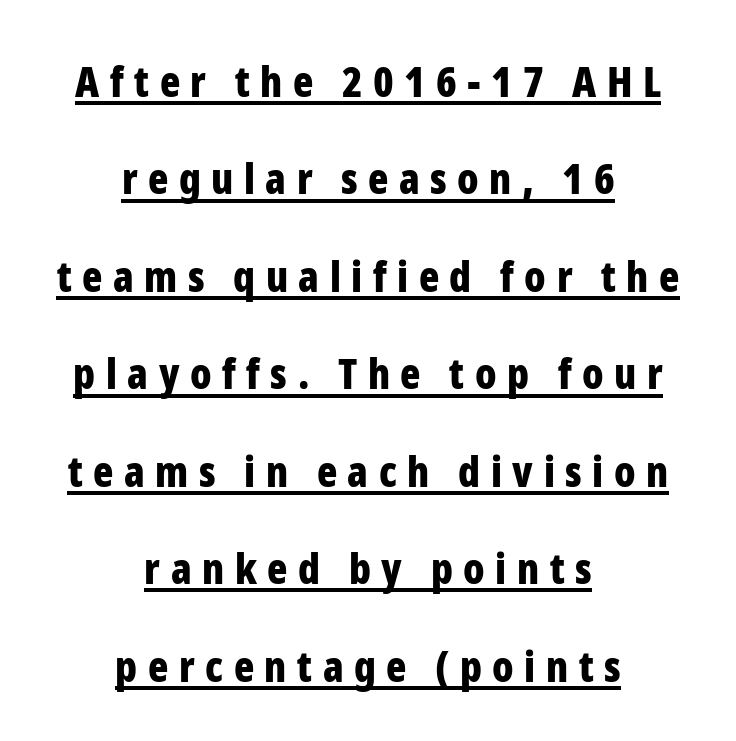
{"serif": "no", "italic": "no", "bold": "yes", "weight": "bold", "width": "condensed", "stroke_contrast": "low", "x_height": "medium", "monospaced": "no", "underline": "yes", "align": "center", "line_spacing": "loose", "line_spacing_ratio": 2.32, "letter_spacing": "wide", "letter_spacing_em": 0.25, "glyph_px": 42}
